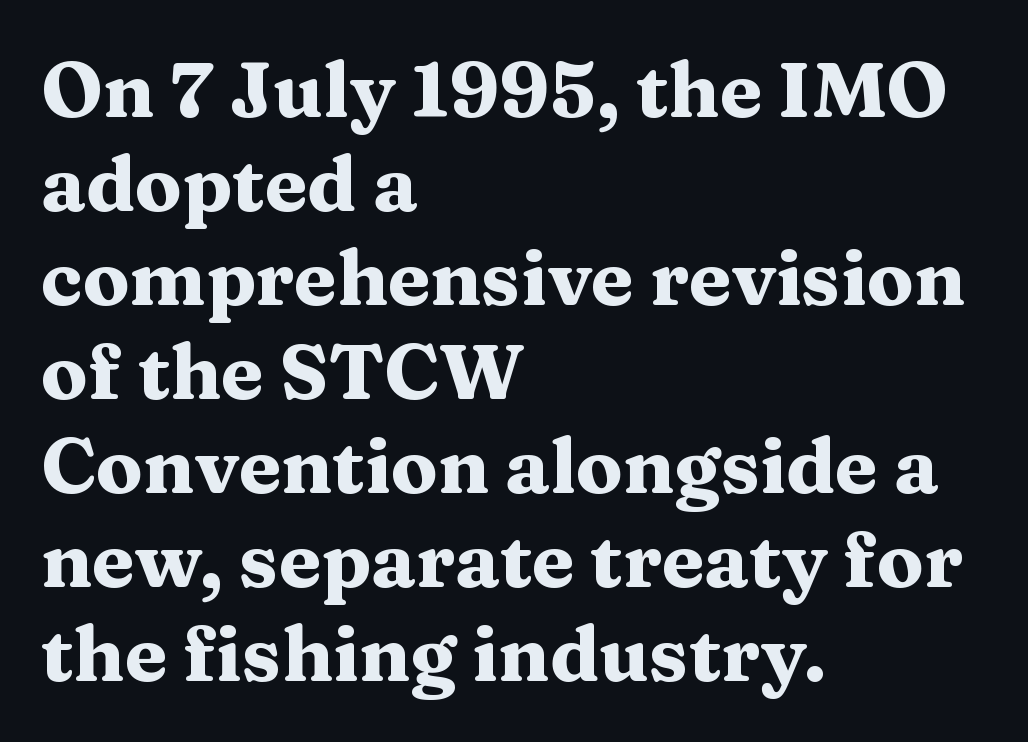
The image shows 77 px heavy, wide serif type, upright; set left-aligned, line spacing 1.22x, normal letter spacing, not underlined; medium stroke contrast and a medium x-height.
